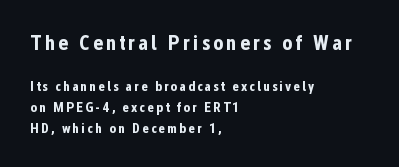
The image shows 21 px bold type, upright; set left-aligned, normal line spacing (1.49x), not underlined; the first (top) block is 1.5x larger.
